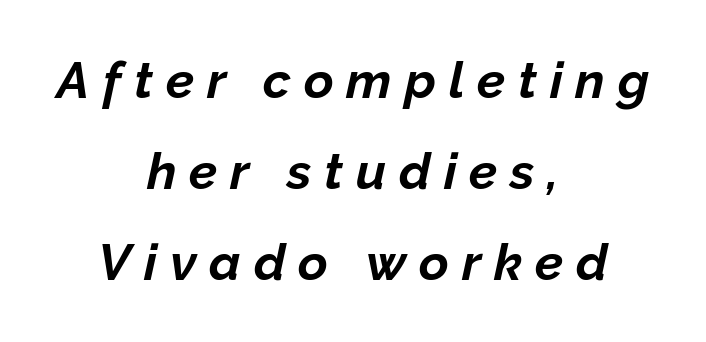
{"italic": "yes", "lean": "right", "slant_degrees": 12, "bold": "yes", "weight": "bold", "width": "normal", "stroke_contrast": "low", "x_height": "medium", "monospaced": "no", "underline": "no", "align": "center", "line_spacing_ratio": 1.78, "letter_spacing": "wide", "letter_spacing_em": 0.25, "glyph_px": 51}
